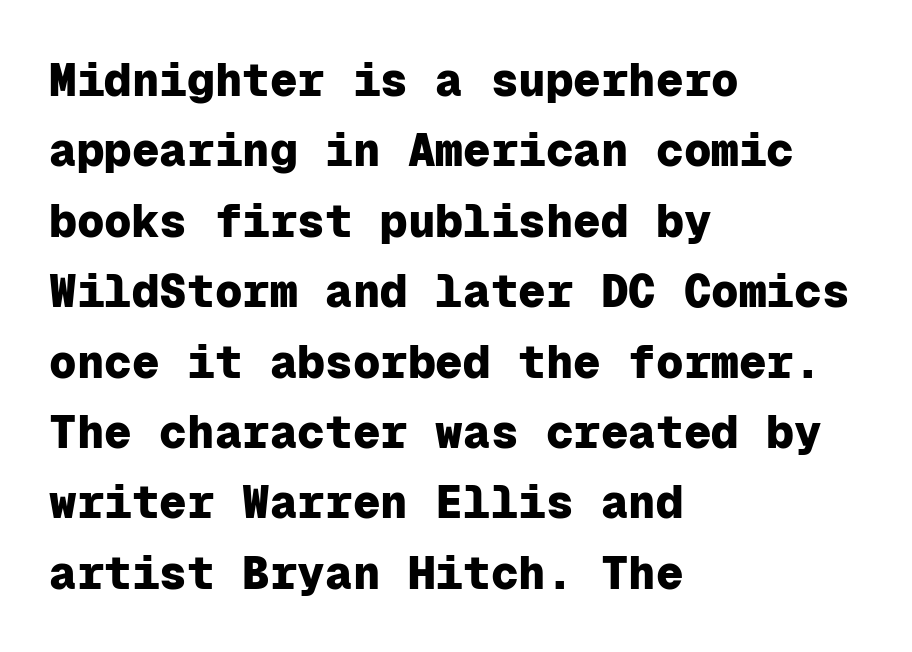
The image shows 46 px heavy sans-serif type, upright, monospaced; set left-aligned, normal line spacing (1.53x), normal letter spacing, not underlined; low stroke contrast and a medium x-height.
